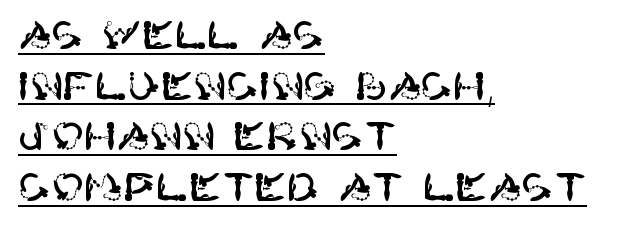
Ordinary non-slanted type is in use. In terms of leading, this rendering sits right in the middle. Type style note: lacks serifs. The rag falls on the right side of this text block. The passage shown has conventional tracking throughout. The passage shown is underscored from start to finish.
